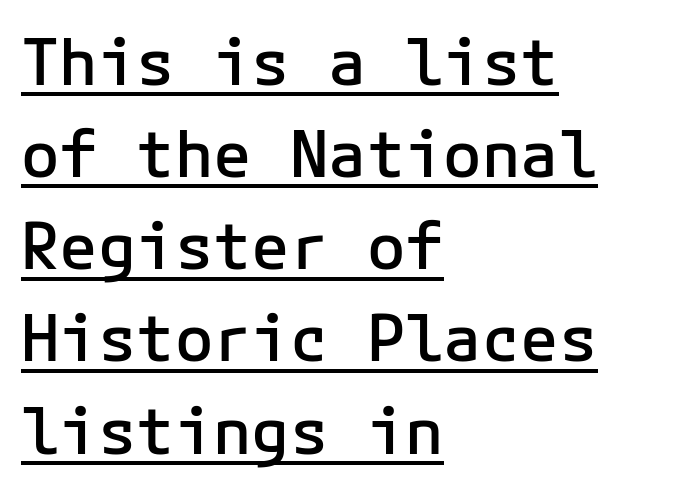
Q: Is the text bold? A: Semi-bold.
Q: Is the text italic (slanted)? A: No, it is upright.
Q: Is the typeface a serif or a sans-serif typeface? A: Sans-serif.
Q: Is the text underlined? A: Yes.
Q: How is the paragraph aligned? A: Left-aligned.
Q: Is the spacing between letters normal or unusually wide? A: Normal.
Q: Is the spacing between lines tight, normal or loose? A: Normal.
Q: Width (condensed, normal, or wide)? A: Normal.
Q: Stroke contrast? A: Low.
Q: x-height? A: Medium.
Q: Monospaced? A: Yes.
